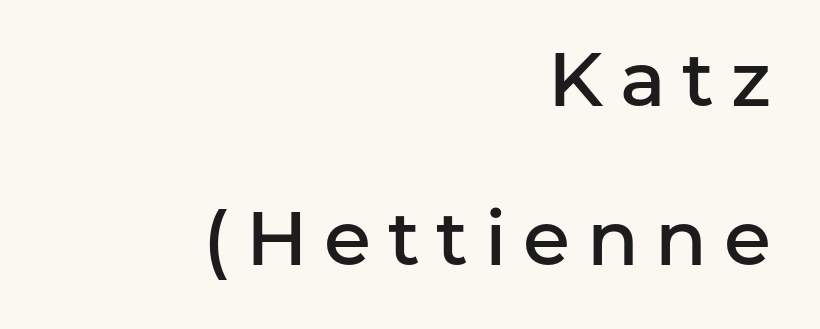
Q: Is the text bold? A: Semi-bold.
Q: Is the text italic (slanted)? A: No, it is upright.
Q: Is the typeface a serif or a sans-serif typeface? A: Sans-serif.
Q: Is the text underlined? A: No.
Q: How is the paragraph aligned? A: Right-aligned.
Q: Is the spacing between letters normal or unusually wide? A: Unusually wide.
Q: Is the spacing between lines tight, normal or loose? A: Loose.
Q: Width (condensed, normal, or wide)? A: Normal.
Q: Stroke contrast? A: Low.
Q: x-height? A: Medium.
Q: Monospaced? A: No.
